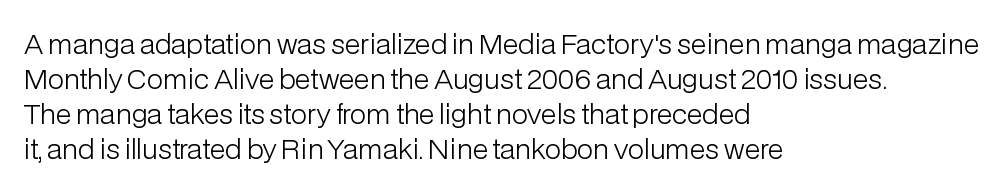
{"italic": "no", "bold": "no", "underline": "no", "align": "left", "line_spacing": "normal", "line_spacing_ratio": 1.3, "letter_spacing": "normal", "letter_spacing_em": 0.0, "glyph_px": 27}
